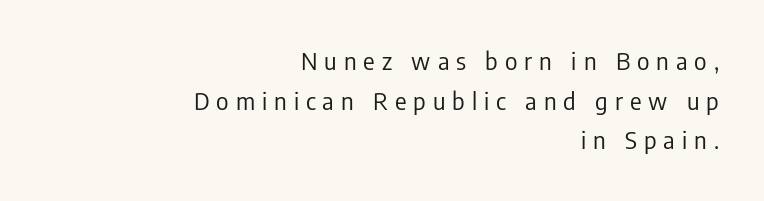
The image shows 24 px text type, upright; set right-aligned, normal line spacing (1.65x), unusually wide letter spacing (+0.29 em), not underlined.
